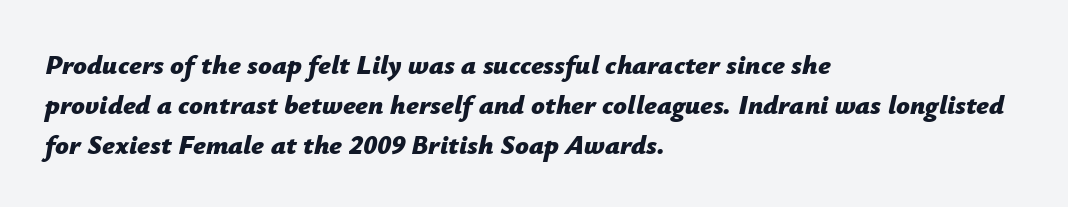
The image shows 27 px bold type, italic (leaning right); set left-aligned, normal line spacing (1.48x), normal letter spacing, not underlined.
